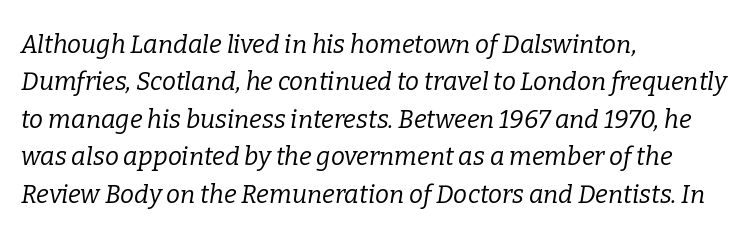
{"italic": "yes", "lean": "right", "slant_degrees": 9, "bold": "no", "underline": "no", "align": "left", "line_spacing": "normal", "line_spacing_ratio": 1.5, "letter_spacing": "normal", "letter_spacing_em": 0.0, "glyph_px": 25}
